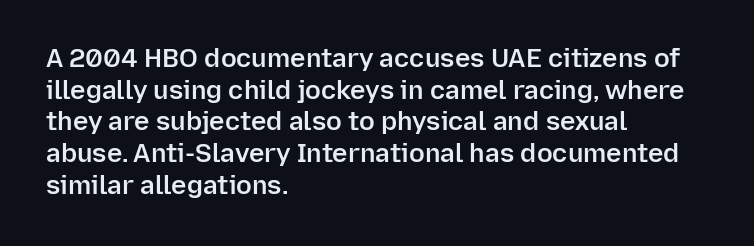
{"italic": "no", "bold": "semi", "underline": "no", "align": "left", "line_spacing_ratio": 1.22, "letter_spacing": "normal", "letter_spacing_em": 0.0, "glyph_px": 26}
